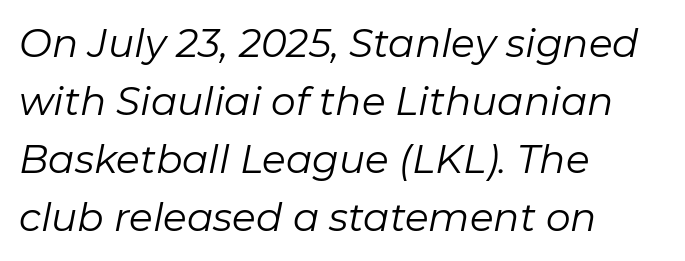
Q: Is the text bold? A: No.
Q: Is the text italic (slanted)? A: Yes, it leans right by about 11 degrees.
Q: Is the text underlined? A: No.
Q: How is the paragraph aligned? A: Left-aligned.
Q: Is the spacing between letters normal or unusually wide? A: Normal.
Q: Is the spacing between lines tight, normal or loose? A: Normal.
Q: Width (condensed, normal, or wide)? A: Normal.
Q: Stroke contrast? A: Low.
Q: x-height? A: Medium.
Q: Monospaced? A: No.
